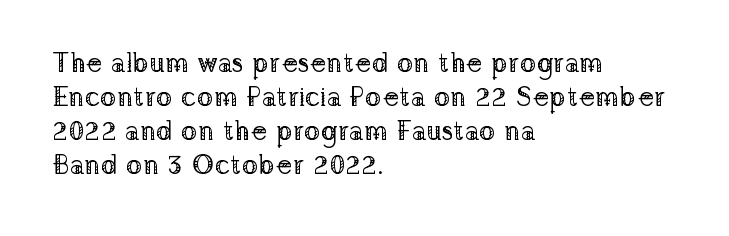
Vertically, the passage feels balanced, rows spaced as you'd expect. The strip under each line holds only bare page. Weight: in the light-to-regular range. Glyph-to-glyph distance matches everyday printed text.
